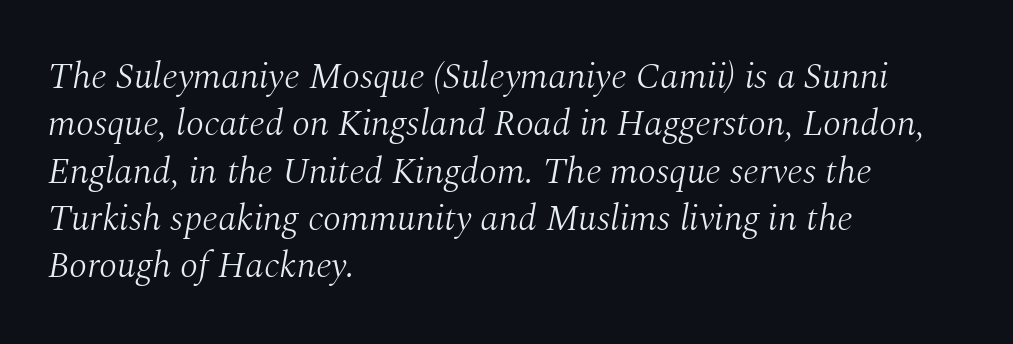
Q: Is the text bold? A: No.
Q: Is the text italic (slanted)? A: Yes, it leans right by about 10 degrees.
Q: Is the typeface a serif or a sans-serif typeface? A: Serif.
Q: Is the text underlined? A: No.
Q: How is the paragraph aligned? A: Left-aligned.
Q: Is the spacing between letters normal or unusually wide? A: Normal.
Q: Is the spacing between lines tight, normal or loose? A: Normal.
Q: Width (condensed, normal, or wide)? A: Normal.
Q: Stroke contrast? A: Medium.
Q: x-height? A: Medium.
Q: Monospaced? A: No.
